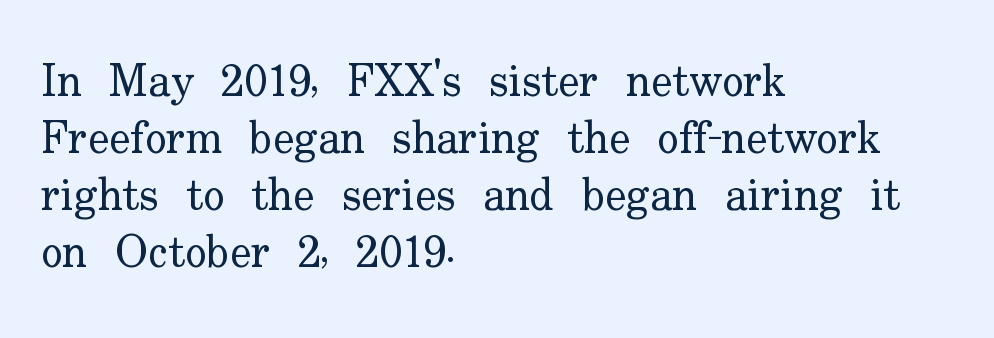
The image shows 45 px regular-weight serif type, upright; set left-aligned, normal line spacing (1.27x), normal letter spacing, not underlined; low stroke contrast and a small x-height.
